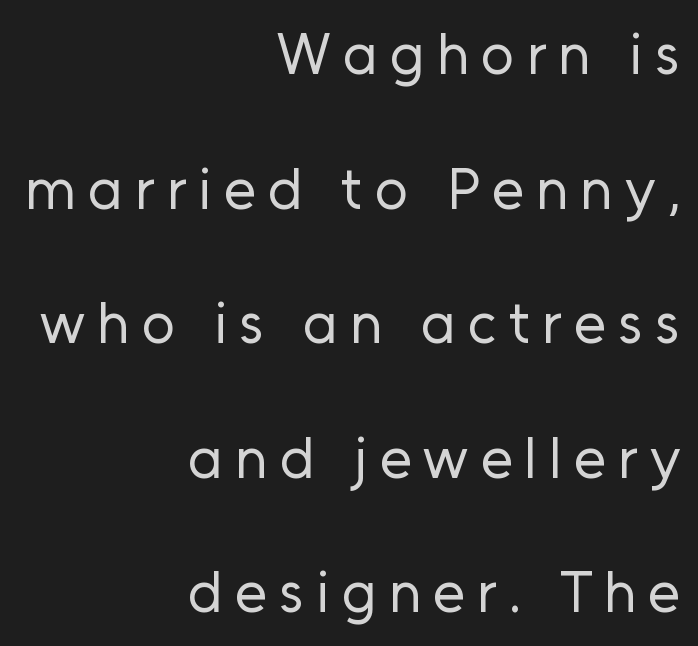
The image shows 58 px regular-weight sans-serif type, upright; set right-aligned, loose line spacing (2.32x), unusually wide letter spacing (+0.21 em), not underlined; low stroke contrast and a medium x-height.
